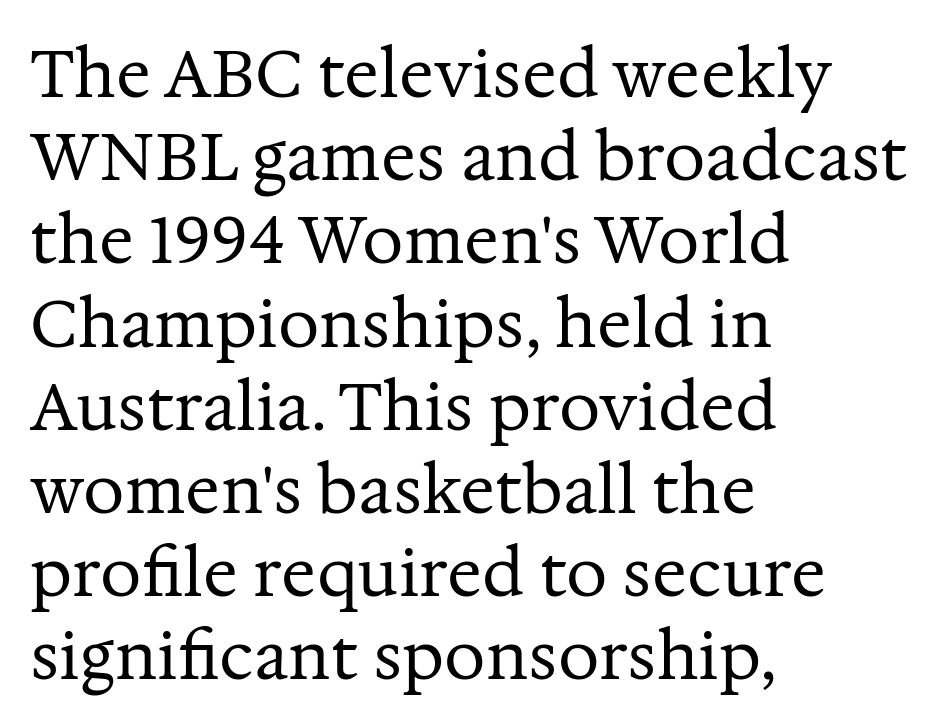
Type style note: has serifs. When letters stand straight like this, we call the style roman or upright. The lines sit at an ordinary, default distance from one another. A clean baseline with only descenders dipping below it. You could not count columns in this text — the font is proportionally spaced.
